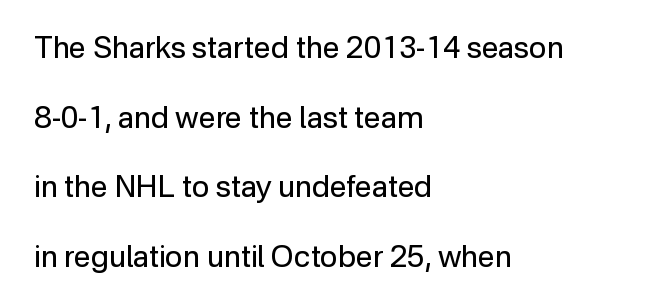
Look at the bottom of the vertical strokes: they stop flat, with no serifs. The vertical gap from one line to the next is large. A typesetter would mark this as roman, not italic. Here the designer chose a conventional face with non-uniform glyph widths.
